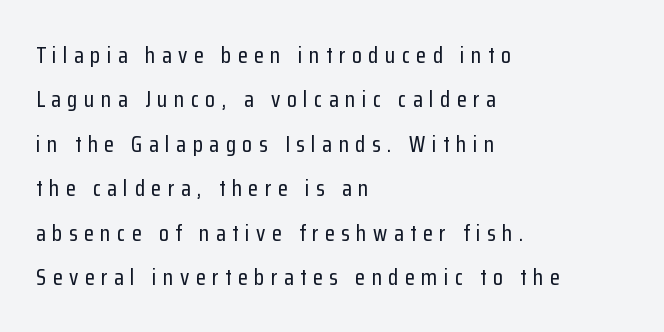
{"italic": "no", "underline": "no", "align": "left", "line_spacing": "loose", "line_spacing_ratio": 1.93, "letter_spacing": "wide", "letter_spacing_em": 0.28, "glyph_px": 23}
